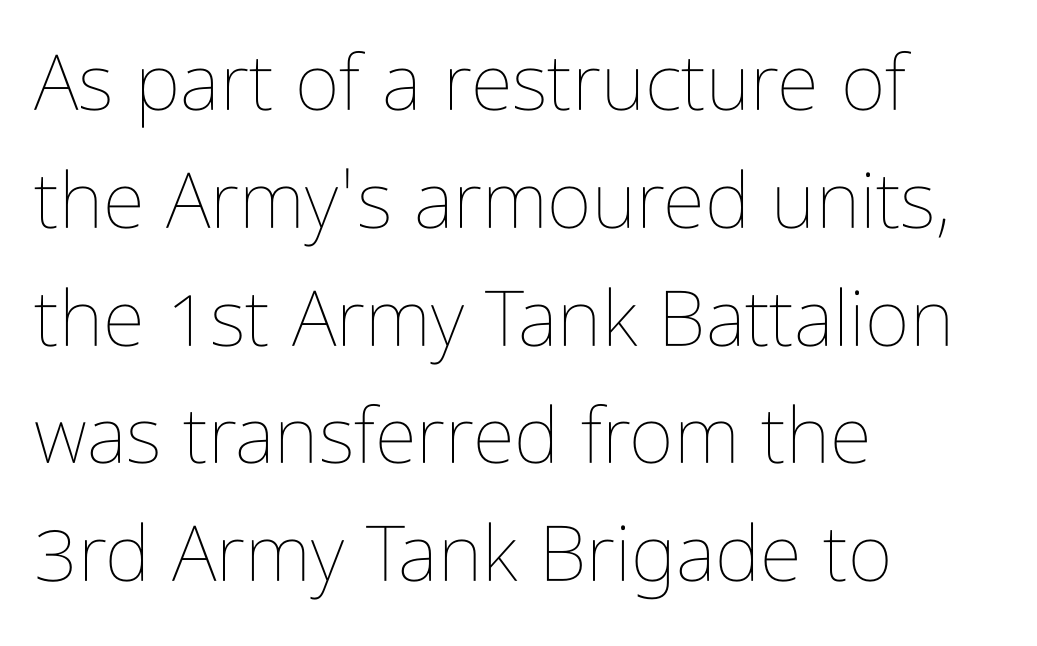
{"italic": "no", "bold": "no", "weight": "thin", "width": "condensed", "stroke_contrast": "low", "x_height": "medium", "monospaced": "no", "underline": "no", "align": "left", "line_spacing": "normal", "line_spacing_ratio": 1.53, "letter_spacing": "normal", "letter_spacing_em": 0.0, "glyph_px": 77}
